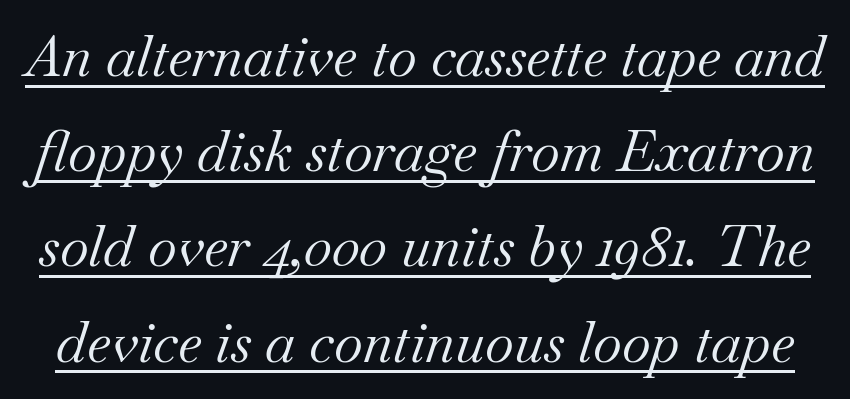
Check the space under the baseline: a stroke is drawn there. Looks like regular typesetting: each glyph gets only the width it needs. Stroke mass is kept to a normal reading level or below. There's an unmistakable incline to the writing here. Evenly set lines give the paragraph a standard silhouette. Look at the bottom of the vertical strokes: they flare into serifs here.
